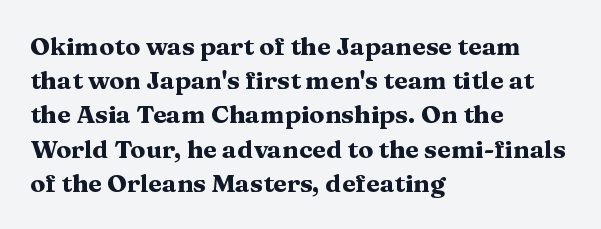
The image shows 25 px bold type, upright; set left-aligned, normal line spacing (1.37x), normal letter spacing, not underlined.
